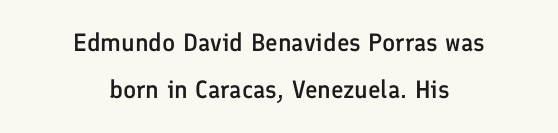
Q: Is the text bold? A: Semi-bold.
Q: Is the text italic (slanted)? A: No, it is upright.
Q: Is the text underlined? A: No.
Q: How is the paragraph aligned? A: Centered.
Q: Is the spacing between letters normal or unusually wide? A: Normal.
Q: Is the spacing between lines tight, normal or loose? A: Loose.
